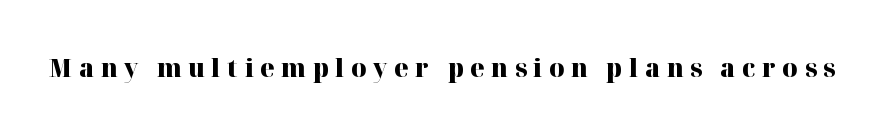
The image shows 26 px bold type, upright; set unusually wide letter spacing (+0.25 em), not underlined.
